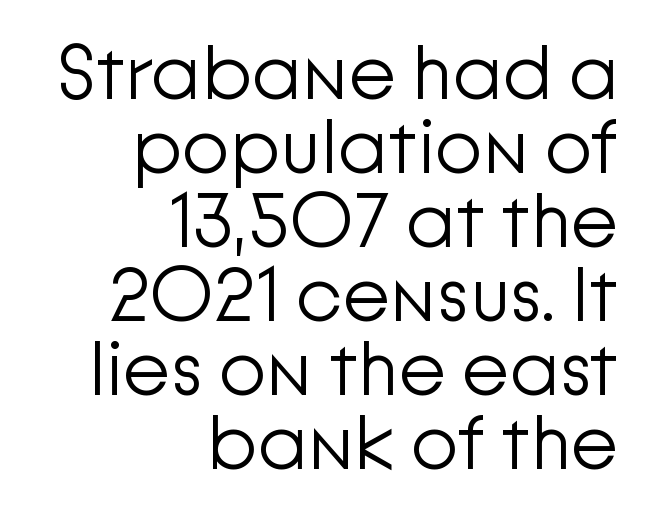
Q: Is the text bold? A: No.
Q: Is the text italic (slanted)? A: No, it is upright.
Q: Is the typeface a serif or a sans-serif typeface? A: Sans-serif.
Q: Is the text underlined? A: No.
Q: How is the paragraph aligned? A: Right-aligned.
Q: Is the spacing between letters normal or unusually wide? A: Normal.
Q: Is the spacing between lines tight, normal or loose? A: Tight.
Q: Width (condensed, normal, or wide)? A: Normal.
Q: Stroke contrast? A: Low.
Q: x-height? A: Medium.
Q: Monospaced? A: No.
